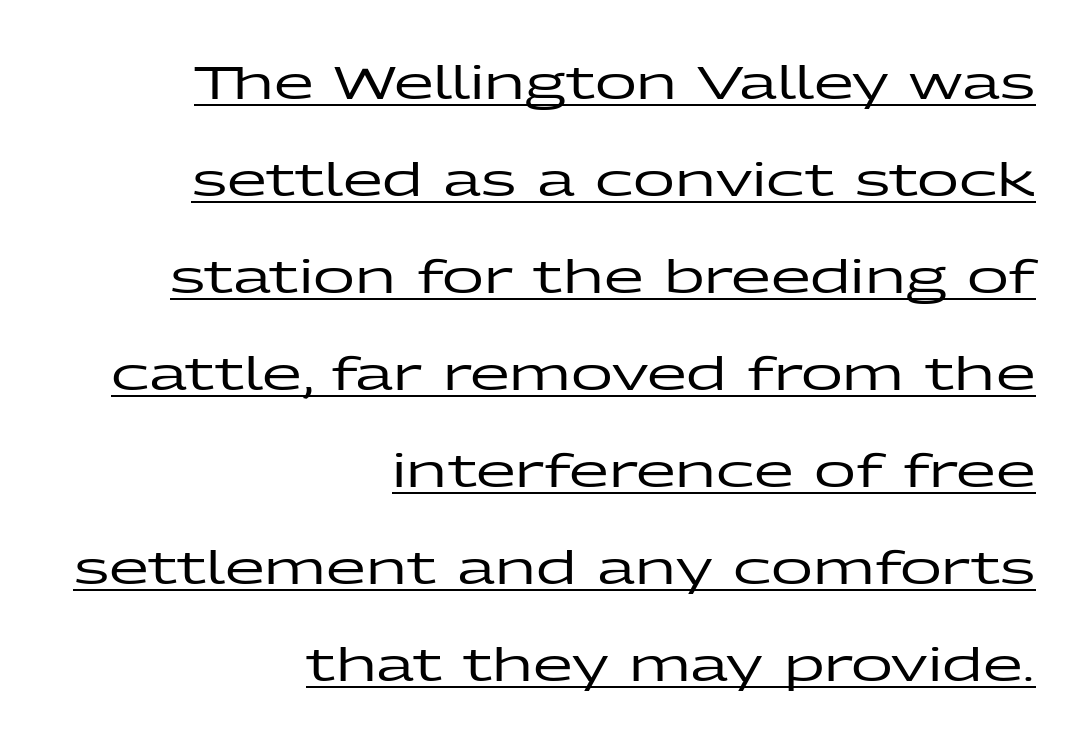
The image shows 46 px wide sans-serif type, upright; set right-aligned, loose line spacing (2.11x), normal letter spacing, underlined; low stroke contrast and a medium x-height.
